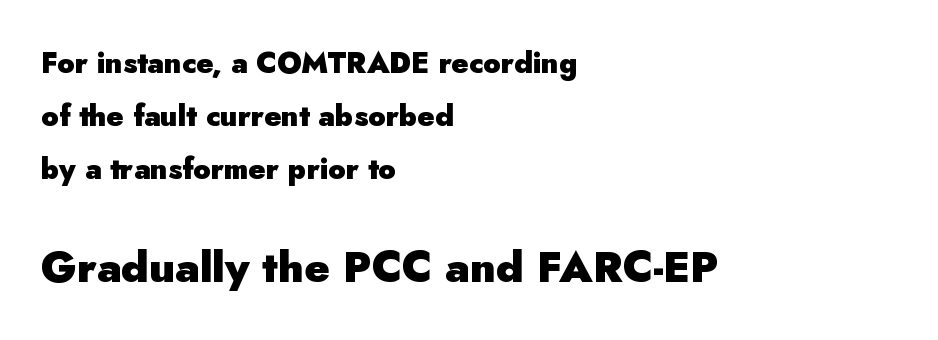
Q: Is the text bold? A: Yes.
Q: Is the text italic (slanted)? A: No, it is upright.
Q: Is the typeface a serif or a sans-serif typeface? A: Sans-serif.
Q: Is the text underlined? A: No.
Q: How is the paragraph aligned? A: Left-aligned.
Q: Is the spacing between letters normal or unusually wide? A: Normal.
Q: Which block of text is set in a larger size, the first (top) or the second (bottom)? A: The second (bottom) one.
Q: Width (condensed, normal, or wide)? A: Normal.
Q: Stroke contrast? A: Low.
Q: x-height? A: Small.
Q: Monospaced? A: No.
